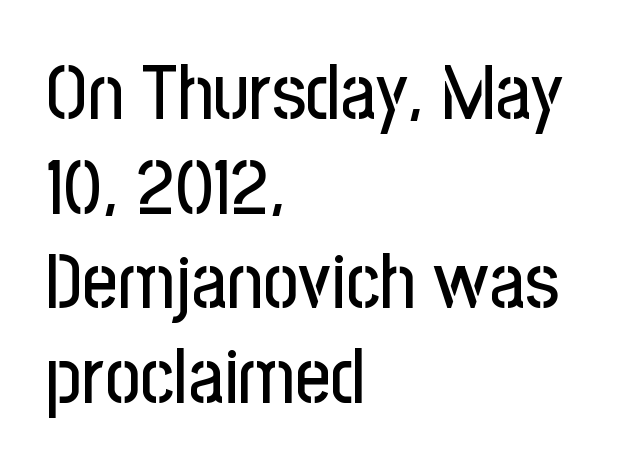
Q: Is the text italic (slanted)? A: No, it is upright.
Q: Is the typeface a serif or a sans-serif typeface? A: Sans-serif.
Q: Is the text underlined? A: No.
Q: How is the paragraph aligned? A: Left-aligned.
Q: Is the spacing between letters normal or unusually wide? A: Normal.
Q: Width (condensed, normal, or wide)? A: Condensed.
Q: Stroke contrast? A: Low.
Q: x-height? A: Medium.
Q: Monospaced? A: No.
